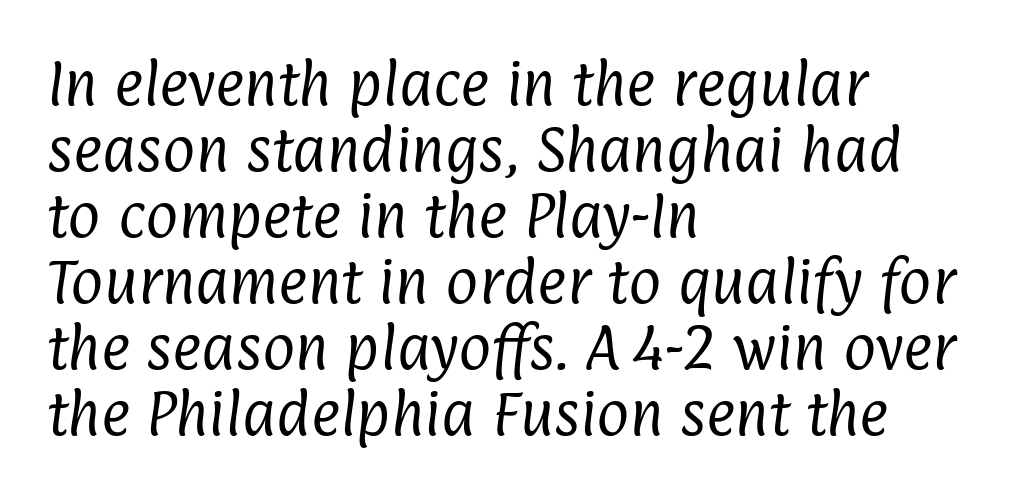
Q: Is the text bold? A: No.
Q: Is the typeface a serif or a sans-serif typeface? A: Sans-serif.
Q: Is the text underlined? A: No.
Q: How is the paragraph aligned? A: Left-aligned.
Q: Is the spacing between letters normal or unusually wide? A: Normal.
Q: Is the spacing between lines tight, normal or loose? A: Normal.
Q: Width (condensed, normal, or wide)? A: Condensed.
Q: Stroke contrast? A: Low.
Q: x-height? A: Medium.
Q: Monospaced? A: No.
